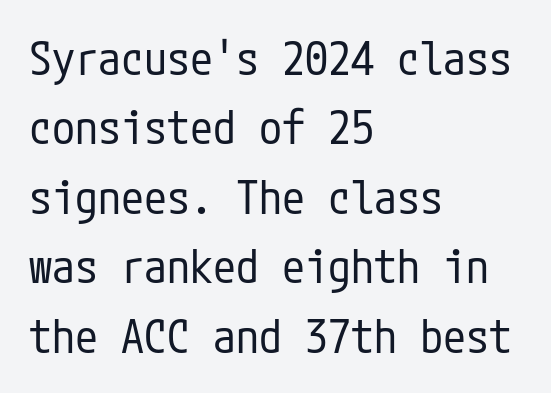
{"serif": "no", "italic": "no", "bold": "no", "weight": "regular", "width": "condensed", "stroke_contrast": "low", "x_height": "medium", "underline": "no", "align": "left", "line_spacing": "normal", "line_spacing_ratio": 1.51, "letter_spacing": "normal", "letter_spacing_em": 0.0, "glyph_px": 46}
